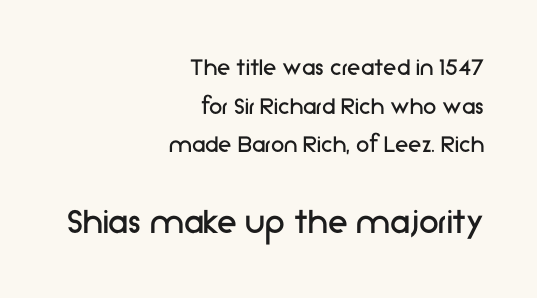
Line ends are locked; line starts wander. This is not heavy type; no bold has been used. The baseline area is clear. The glyphs in this specimen are sans serif. A normal amount of white space separates one row of letters from the next.
